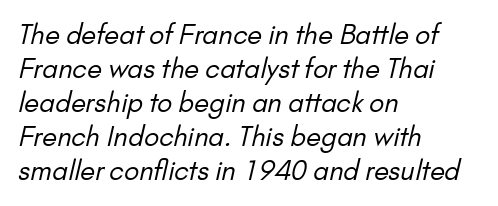
The lines sit at an ordinary, default distance from one another. Nothing heavy about these letters — not bold at all. Underlining? Definitely not there. Left-aligned paragraph, ragged on the right.
